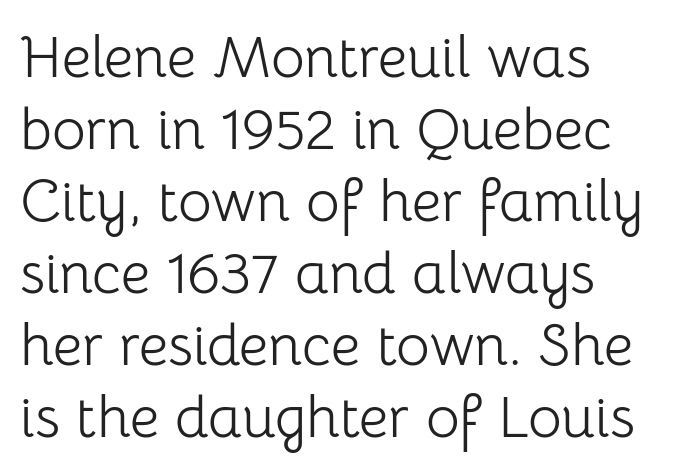
Q: Is the text bold? A: No.
Q: Is the text italic (slanted)? A: No, it is upright.
Q: Is the typeface a serif or a sans-serif typeface? A: Sans-serif.
Q: Is the text underlined? A: No.
Q: How is the paragraph aligned? A: Left-aligned.
Q: Is the spacing between letters normal or unusually wide? A: Normal.
Q: Width (condensed, normal, or wide)? A: Normal.
Q: Stroke contrast? A: Low.
Q: x-height? A: Medium.
Q: Monospaced? A: No.
